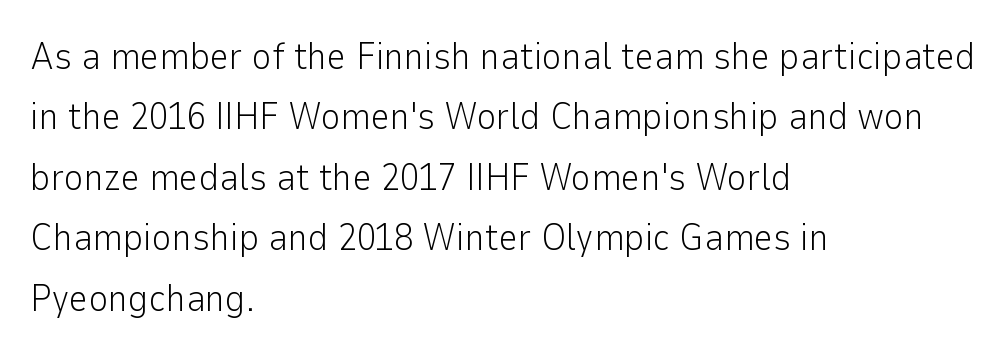
Q: Is the text bold? A: No.
Q: Is the text italic (slanted)? A: No, it is upright.
Q: Is the typeface a serif or a sans-serif typeface? A: Sans-serif.
Q: Is the text underlined? A: No.
Q: How is the paragraph aligned? A: Left-aligned.
Q: Is the spacing between letters normal or unusually wide? A: Normal.
Q: Is the spacing between lines tight, normal or loose? A: Normal.
Q: Width (condensed, normal, or wide)? A: Normal.
Q: Stroke contrast? A: Low.
Q: x-height? A: Medium.
Q: Monospaced? A: No.
